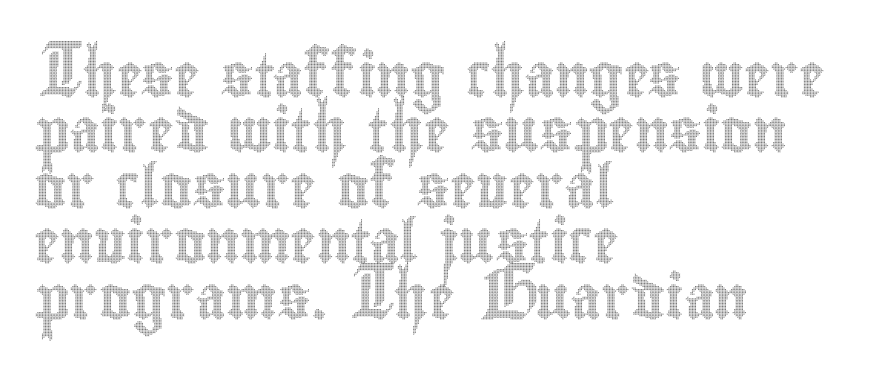
The line texture is even and compact thanks to regular tracking. Any mark beneath the type? The region is blank. Italic: no, the glyphs are upright roman. Where is the straight margin? On the left.
